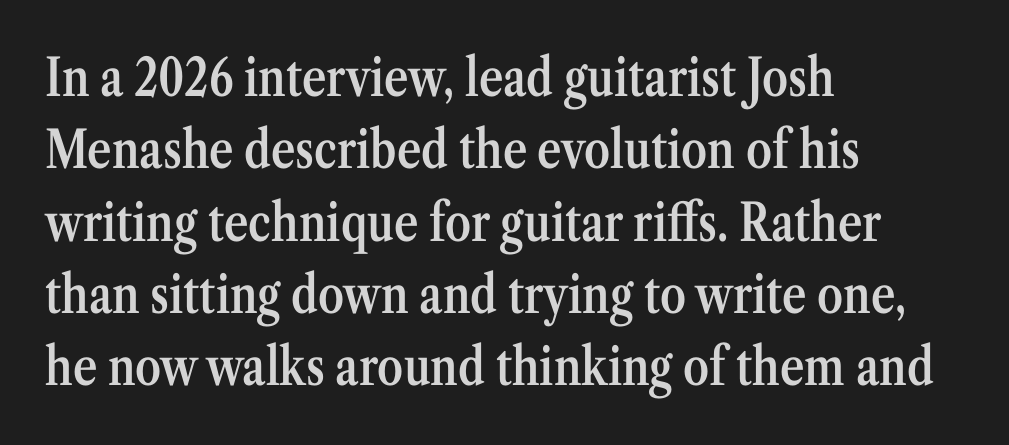
{"serif": "yes", "italic": "no", "bold": "semi", "weight": "semibold", "width": "condensed", "stroke_contrast": "medium", "x_height": "medium", "monospaced": "no", "underline": "no", "align": "left", "line_spacing": "normal", "line_spacing_ratio": 1.39, "letter_spacing": "normal", "letter_spacing_em": 0.0, "glyph_px": 52}
